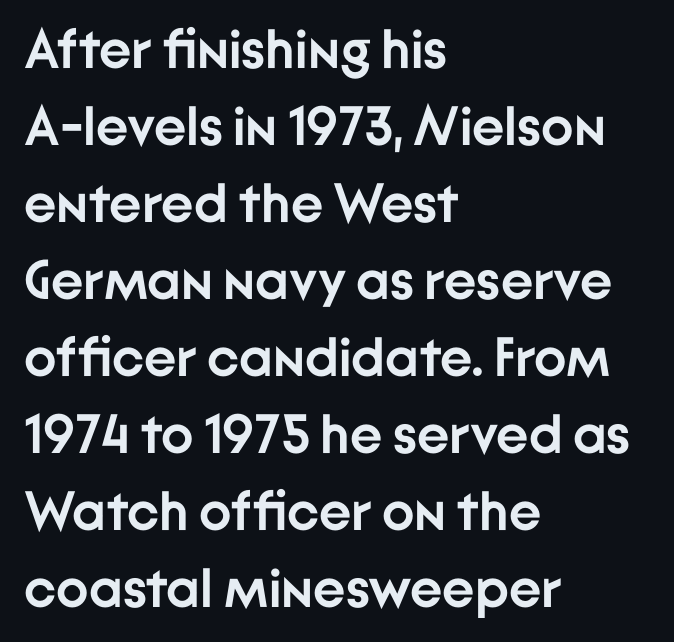
The image shows 55 px semibold sans-serif type, upright; set left-aligned, normal line spacing (1.4x), normal letter spacing, not underlined; low stroke contrast and a medium x-height.
